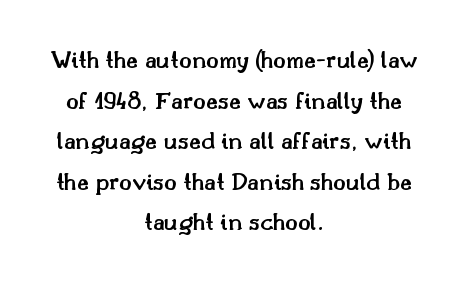
Q: Is the text bold? A: Semi-bold.
Q: Is the text italic (slanted)? A: No, it is upright.
Q: Is the text underlined? A: No.
Q: How is the paragraph aligned? A: Centered.
Q: Is the spacing between letters normal or unusually wide? A: Normal.
Q: Is the spacing between lines tight, normal or loose? A: Normal.
